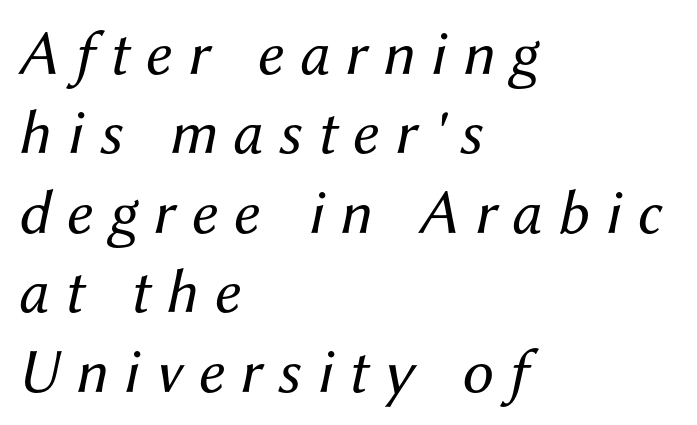
The rows are spaced the way most documents space them. Type without underlining. The passage shown is typed in a proportional face where columns would drift. The font sits on the lighter half of the weight spectrum, regular included. Each word looks stretched out because of the extra space between its letters.
